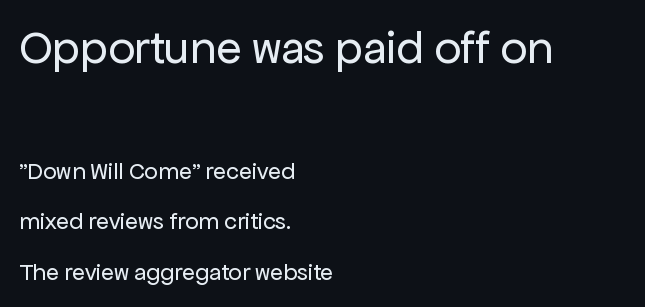
Q: Is the text bold? A: No.
Q: Is the text italic (slanted)? A: No, it is upright.
Q: Is the typeface a serif or a sans-serif typeface? A: Sans-serif.
Q: Is the text underlined? A: No.
Q: How is the paragraph aligned? A: Left-aligned.
Q: Is the spacing between letters normal or unusually wide? A: Normal.
Q: Is the spacing between lines tight, normal or loose? A: Loose.
Q: Which block of text is set in a larger size, the first (top) or the second (bottom)? A: The first (top) one.
Q: Width (condensed, normal, or wide)? A: Normal.
Q: Stroke contrast? A: Low.
Q: x-height? A: Medium.
Q: Monospaced? A: No.
